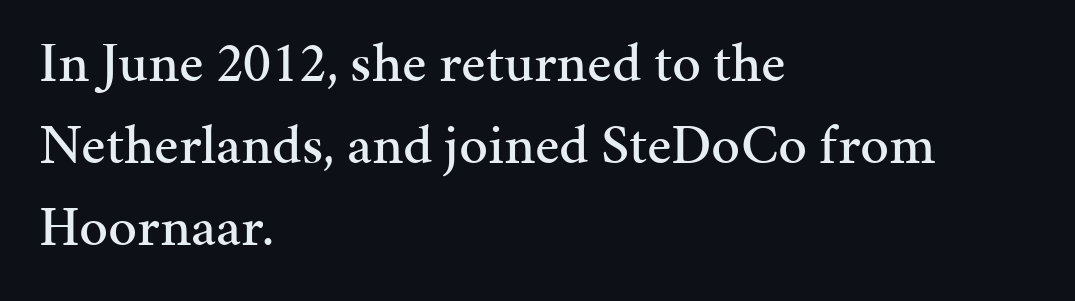
The image shows 57 px serif type, upright; set left-aligned, normal line spacing (1.44x), normal letter spacing, not underlined; medium stroke contrast and a medium x-height.
